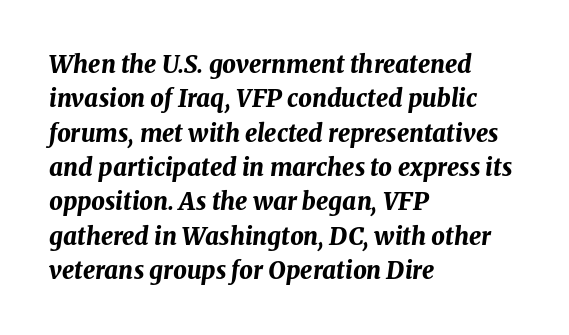
The image shows 24 px bold type, italic (leaning right); set left-aligned, normal line spacing (1.43x), normal letter spacing, not underlined.
